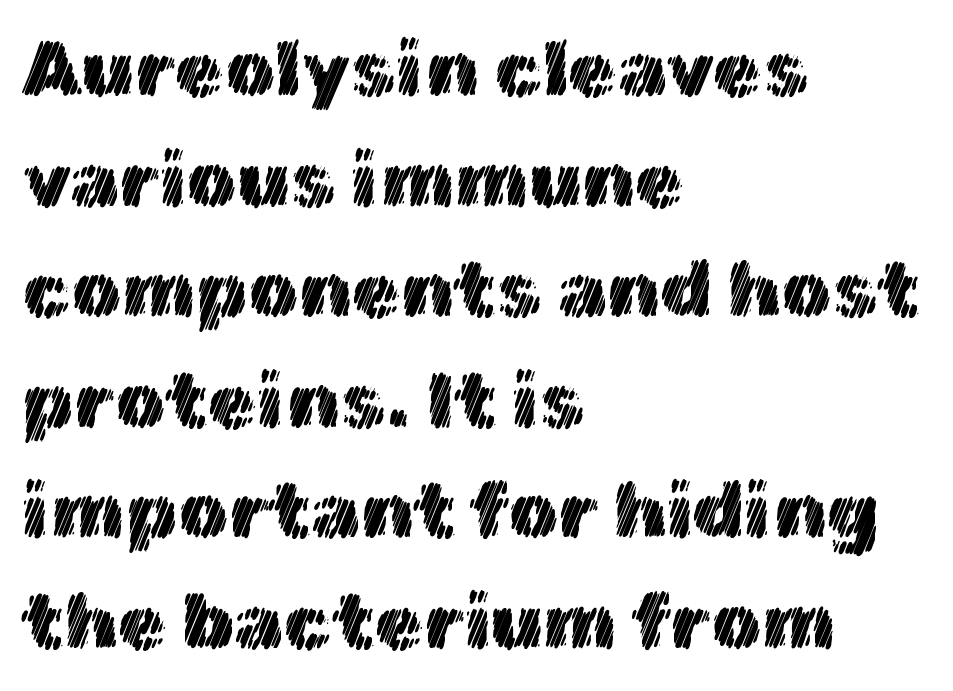
Q: Is the text italic (slanted)? A: No, it is upright.
Q: Is the text underlined? A: No.
Q: How is the paragraph aligned? A: Left-aligned.
Q: Is the spacing between letters normal or unusually wide? A: Normal.
Q: Is the spacing between lines tight, normal or loose? A: Normal.
Q: Width (condensed, normal, or wide)? A: Normal.
Q: x-height? A: Medium.
Q: Monospaced? A: No.
